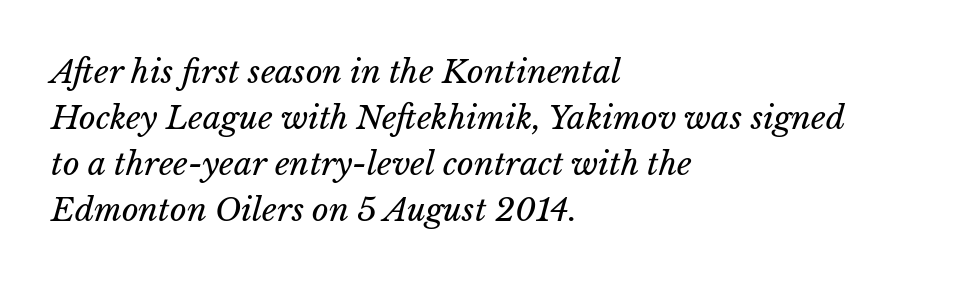
{"italic": "yes", "lean": "right", "slant_degrees": 15, "bold": "no", "weight": "regular", "width": "normal", "stroke_contrast": "low", "x_height": "medium", "monospaced": "no", "underline": "no", "align": "left", "line_spacing": "normal", "line_spacing_ratio": 1.44, "letter_spacing": "normal", "letter_spacing_em": 0.0, "glyph_px": 32}
